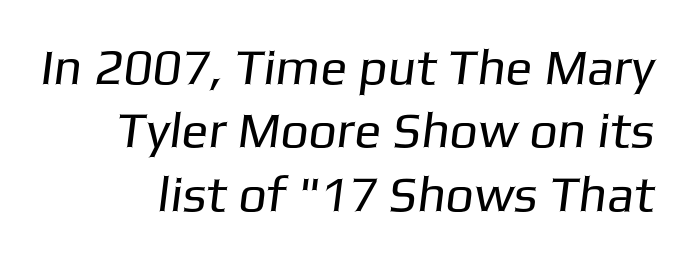
{"serif": "no", "bold": "no", "weight": "regular", "width": "normal", "stroke_contrast": "low", "x_height": "medium", "monospaced": "no", "underline": "no", "line_spacing": "normal", "line_spacing_ratio": 1.27, "letter_spacing": "normal", "letter_spacing_em": 0.0, "glyph_px": 50}
